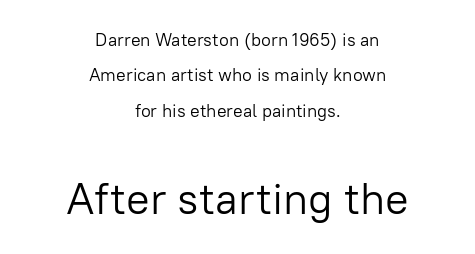
The image shows 44 px light sans-serif type, upright; set centered, loose line spacing (1.97x), normal letter spacing, not underlined; the second (bottom) block is 2.44x larger; low stroke contrast and a medium x-height.
